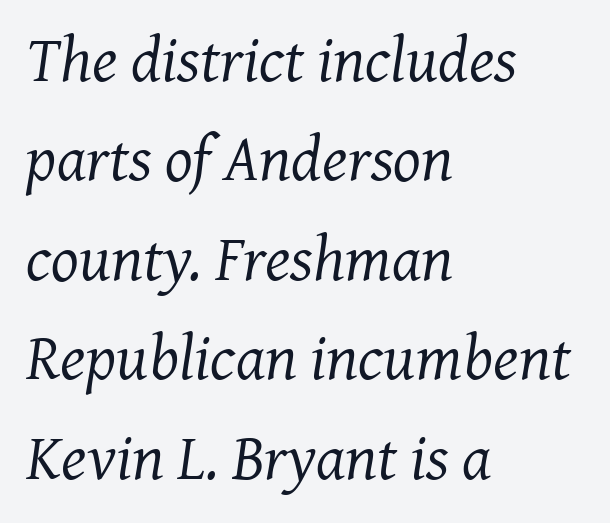
Q: Is the text bold? A: No.
Q: Is the text italic (slanted)? A: Yes, it leans right by about 7 degrees.
Q: Is the typeface a serif or a sans-serif typeface? A: Serif.
Q: Is the text underlined? A: No.
Q: How is the paragraph aligned? A: Left-aligned.
Q: Is the spacing between letters normal or unusually wide? A: Normal.
Q: Is the spacing between lines tight, normal or loose? A: Normal.
Q: Width (condensed, normal, or wide)? A: Normal.
Q: Stroke contrast? A: Medium.
Q: x-height? A: Medium.
Q: Monospaced? A: No.
